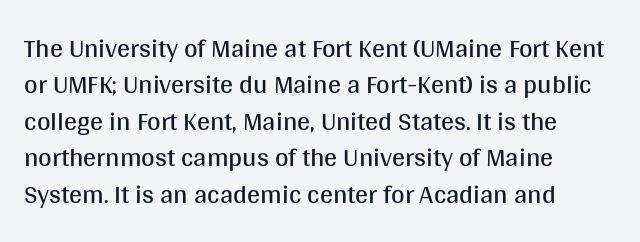
Q: Is the text bold? A: No.
Q: Is the text italic (slanted)? A: No, it is upright.
Q: Is the text underlined? A: No.
Q: How is the paragraph aligned? A: Left-aligned.
Q: Is the spacing between letters normal or unusually wide? A: Normal.
Q: Is the spacing between lines tight, normal or loose? A: Normal.
